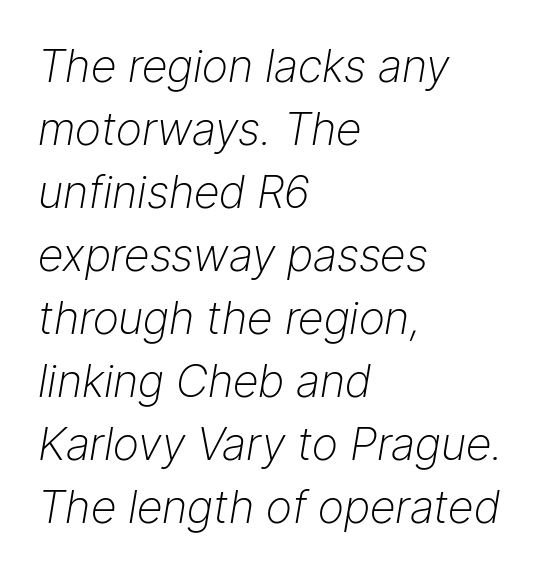
{"italic": "yes", "lean": "right", "slant_degrees": 9, "bold": "no", "weight": "light", "width": "normal", "stroke_contrast": "low", "x_height": "medium", "monospaced": "no", "underline": "no", "align": "left", "line_spacing": "normal", "line_spacing_ratio": 1.4, "letter_spacing": "normal", "letter_spacing_em": 0.0, "glyph_px": 45}
